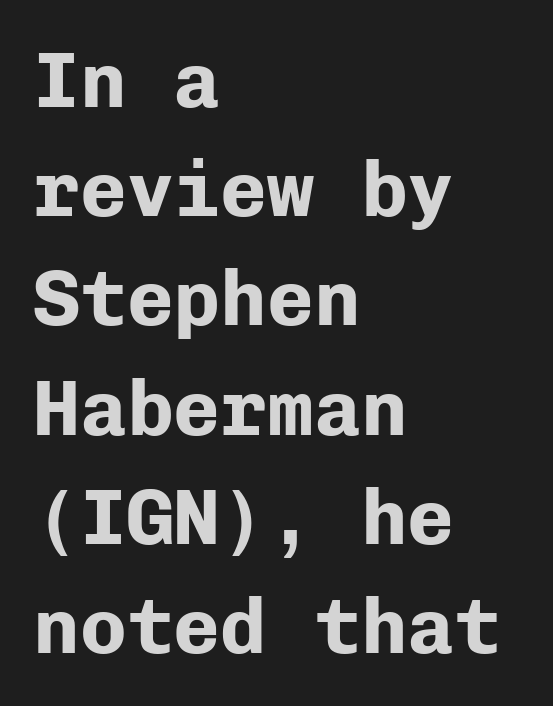
{"serif": "no", "italic": "no", "bold": "yes", "weight": "bold", "width": "normal", "stroke_contrast": "low", "x_height": "medium", "monospaced": "yes", "underline": "no", "align": "left", "line_spacing": "normal", "line_spacing_ratio": 1.4, "letter_spacing": "normal", "letter_spacing_em": 0.0, "glyph_px": 78}
